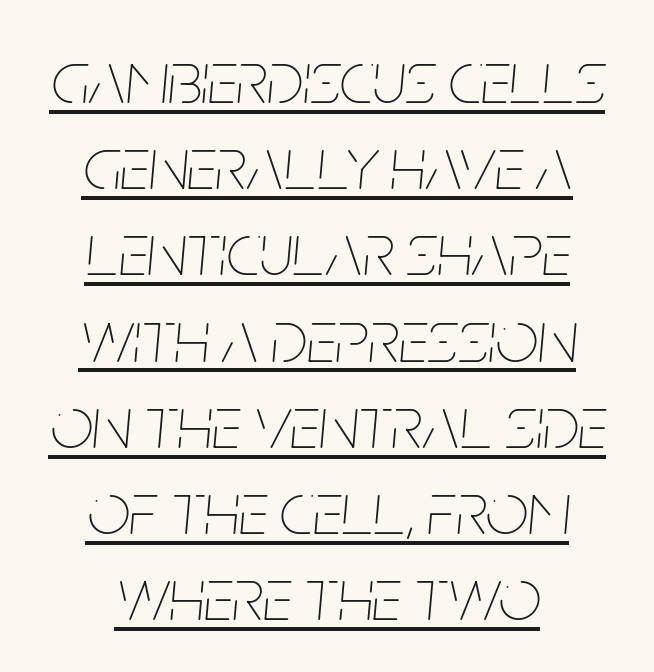
{"italic": "yes", "lean": "right", "slant_degrees": 5, "bold": "no", "weight": "thin", "width": "condensed", "stroke_contrast": "low", "x_height": "large", "monospaced": "no", "underline": "yes", "align": "center", "line_spacing": "tight", "line_spacing_ratio": 1.15, "letter_spacing": "normal", "letter_spacing_em": 0.0, "glyph_px": 75}
